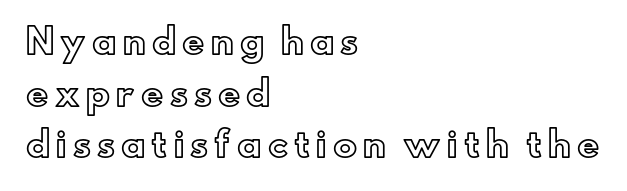
{"italic": "no", "width": "normal", "x_height": "small", "monospaced": "no", "underline": "no", "align": "left", "line_spacing": "normal", "line_spacing_ratio": 1.52, "glyph_px": 34}
